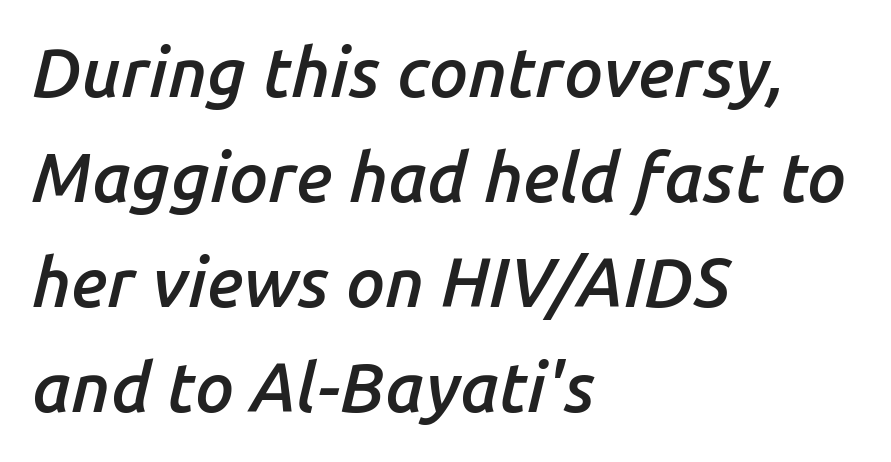
The line-height multiplier appears to be the usual default. Italic? Definitely — the glyphs are oblique. The lines in this sample share a left origin and differ only in where they stop. Check under the words: just untouched page. Typographic density is moderately raised because the face is semibold.
